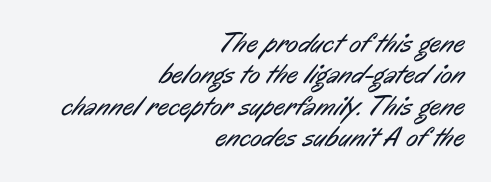
Q: Is the text bold? A: No.
Q: Is the typeface a serif or a sans-serif typeface? A: Sans-serif.
Q: Is the text underlined? A: No.
Q: How is the paragraph aligned? A: Right-aligned.
Q: Is the spacing between letters normal or unusually wide? A: Normal.
Q: Is the spacing between lines tight, normal or loose? A: Tight.
Q: Width (condensed, normal, or wide)? A: Condensed.
Q: Stroke contrast? A: Low.
Q: x-height? A: Medium.
Q: Monospaced? A: No.
